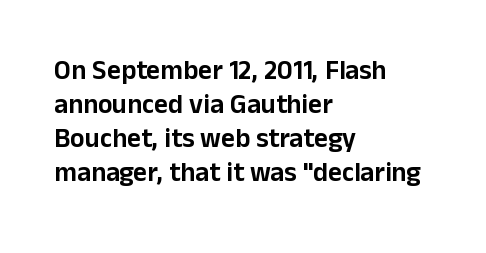
Q: Is the text italic (slanted)? A: No, it is upright.
Q: Is the text underlined? A: No.
Q: How is the paragraph aligned? A: Left-aligned.
Q: Is the spacing between letters normal or unusually wide? A: Normal.
Q: Is the spacing between lines tight, normal or loose? A: Normal.
